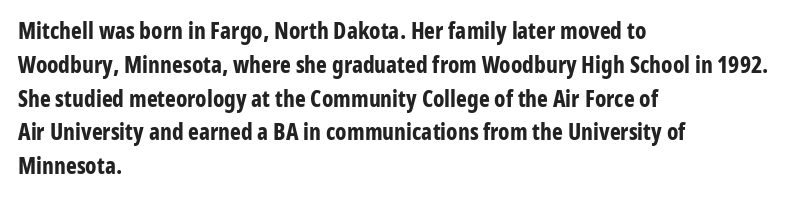
Q: Is the text bold? A: Yes.
Q: Is the text italic (slanted)? A: No, it is upright.
Q: Is the text underlined? A: No.
Q: How is the paragraph aligned? A: Left-aligned.
Q: Is the spacing between letters normal or unusually wide? A: Normal.
Q: Is the spacing between lines tight, normal or loose? A: Normal.
